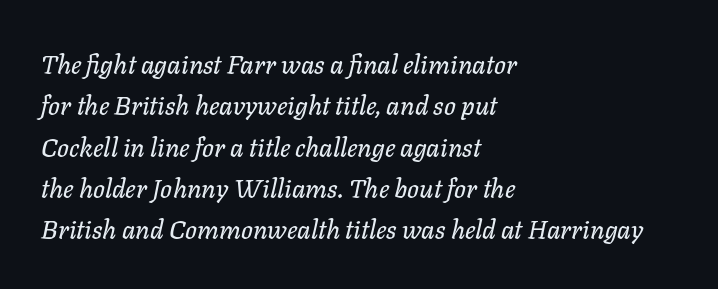
The image shows 26 px text type, italic (leaning right); set left-aligned, normal line spacing (1.59x), normal letter spacing, not underlined.
